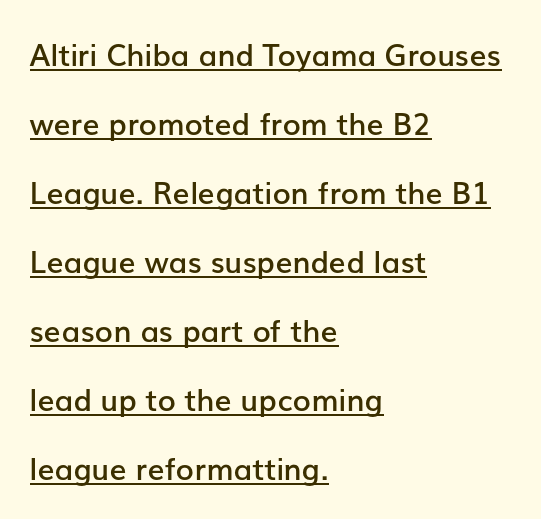
The image shows 30 px semibold sans-serif type, upright; set left-aligned, loose line spacing (2.3x), normal letter spacing, underlined; low stroke contrast and a medium x-height.
